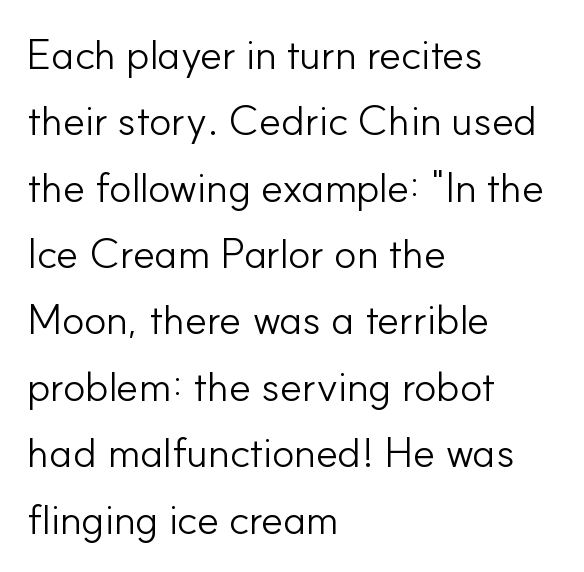
Q: Is the text bold? A: No.
Q: Is the text italic (slanted)? A: No, it is upright.
Q: Is the typeface a serif or a sans-serif typeface? A: Sans-serif.
Q: Is the text underlined? A: No.
Q: How is the paragraph aligned? A: Left-aligned.
Q: Is the spacing between letters normal or unusually wide? A: Normal.
Q: Is the spacing between lines tight, normal or loose? A: Normal.
Q: Width (condensed, normal, or wide)? A: Normal.
Q: Stroke contrast? A: Low.
Q: x-height? A: Small.
Q: Monospaced? A: No.
